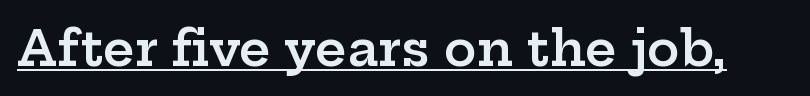
{"serif": "yes", "italic": "no", "bold": "semi", "weight": "semibold", "width": "wide", "stroke_contrast": "low", "x_height": "medium", "monospaced": "no", "underline": "yes", "letter_spacing": "normal", "letter_spacing_em": 0.0, "glyph_px": 49}
